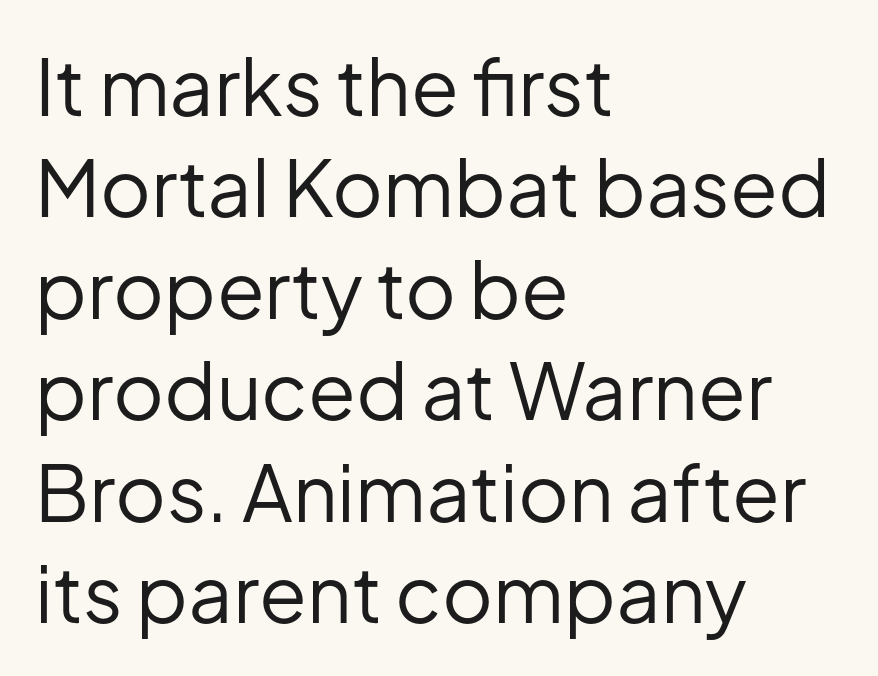
{"serif": "no", "italic": "no", "bold": "no", "weight": "regular", "width": "normal", "stroke_contrast": "low", "x_height": "medium", "monospaced": "no", "underline": "no", "align": "left", "line_spacing": "normal", "line_spacing_ratio": 1.3, "letter_spacing": "normal", "letter_spacing_em": 0.0, "glyph_px": 78}
